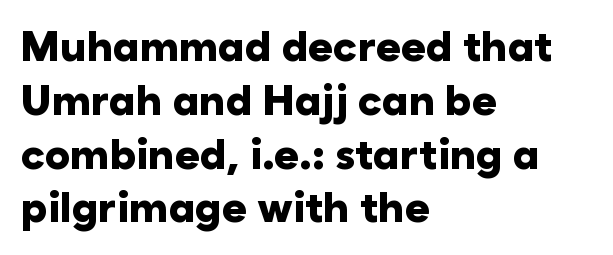
{"serif": "no", "italic": "no", "bold": "yes", "weight": "heavy", "width": "normal", "stroke_contrast": "low", "x_height": "medium", "monospaced": "no", "underline": "no", "align": "left", "line_spacing": "normal", "line_spacing_ratio": 1.28, "letter_spacing": "normal", "letter_spacing_em": 0.0, "glyph_px": 42}
